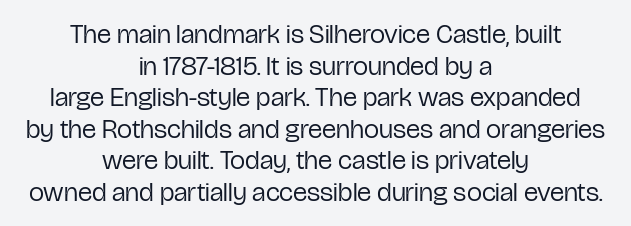
Q: Is the text bold? A: No.
Q: Is the text italic (slanted)? A: No, it is upright.
Q: Is the text underlined? A: No.
Q: How is the paragraph aligned? A: Centered.
Q: Is the spacing between letters normal or unusually wide? A: Normal.
